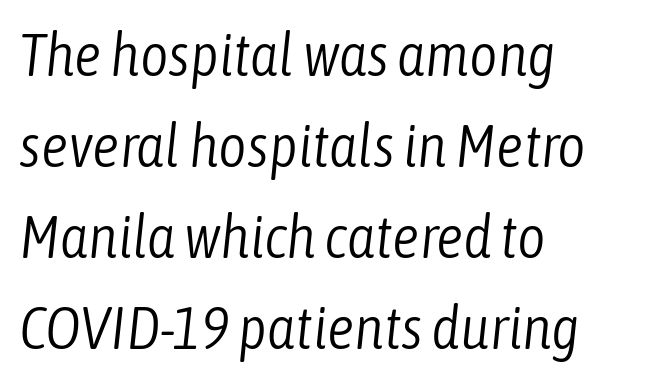
These lines are set flush left with a ragged right edge. Varying glyph widths throughout — classic text-font behaviour. The baseline area is clear. You can tell it's italic because the verticals aren't actually vertical.
